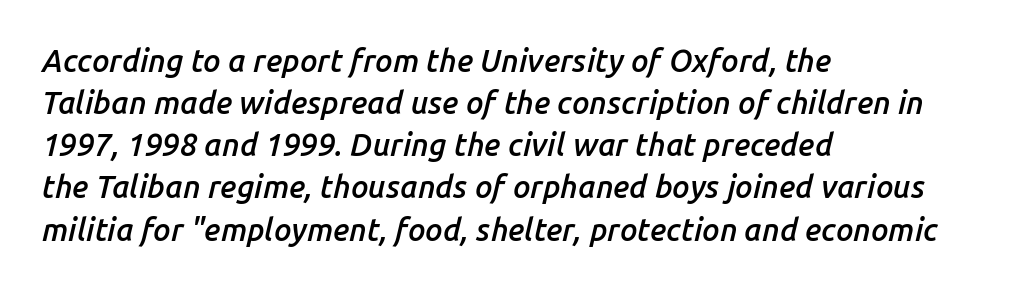
The passage shown is semibold, sitting just below true bold. Look at the tracking — it's just the regular setting, nothing added. This sample has the flowing, uneven cadence of proportional lettering. Regular leading. Honestly, there is no underline to notice here at all. This is oblique type, the kind used for emphasis or titles.
